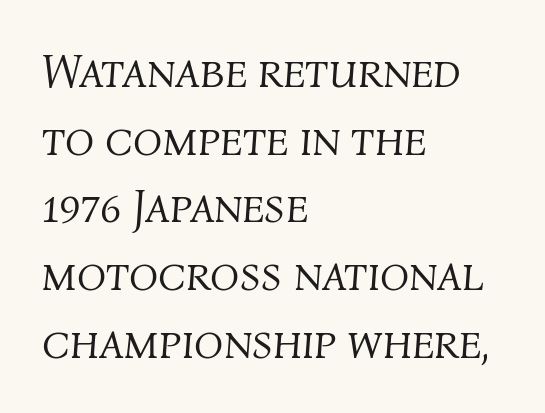
{"italic": "yes", "lean": "right", "slant_degrees": 4, "bold": "no", "weight": "light", "width": "normal", "stroke_contrast": "medium", "x_height": "medium", "monospaced": "no", "underline": "no", "align": "left", "line_spacing": "normal", "line_spacing_ratio": 1.41, "letter_spacing": "normal", "letter_spacing_em": 0.0, "glyph_px": 48}
